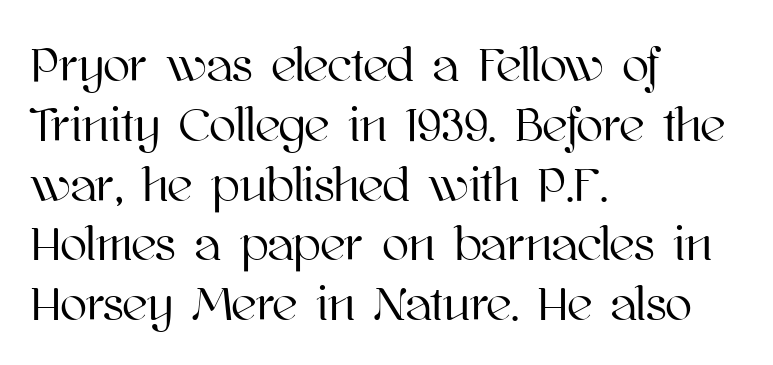
These lines keep a tight, regular rhythm from letter to letter. The specimen reads as upright at a glance. The string is rendered with underlining switched off. Here the designer chose a conventional face with non-uniform glyph widths.
